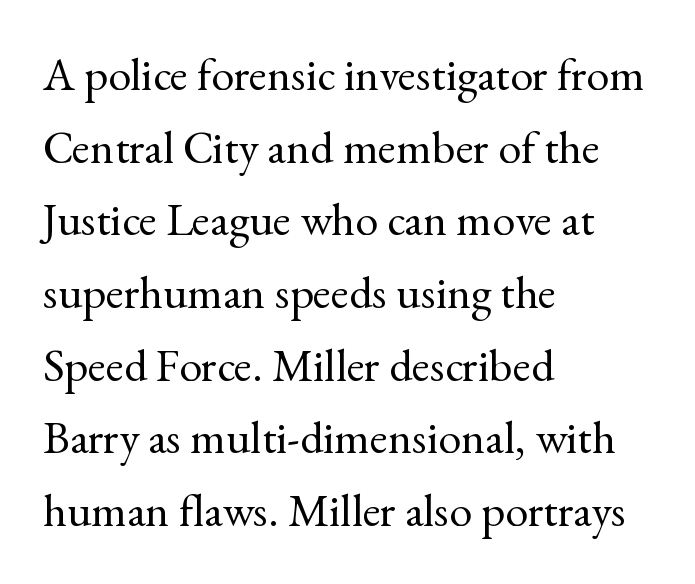
Q: Is the text bold? A: No.
Q: Is the text italic (slanted)? A: No, it is upright.
Q: Is the typeface a serif or a sans-serif typeface? A: Serif.
Q: Is the text underlined? A: No.
Q: How is the paragraph aligned? A: Left-aligned.
Q: Is the spacing between letters normal or unusually wide? A: Normal.
Q: Is the spacing between lines tight, normal or loose? A: Normal.
Q: Width (condensed, normal, or wide)? A: Normal.
Q: x-height? A: Small.
Q: Monospaced? A: No.
